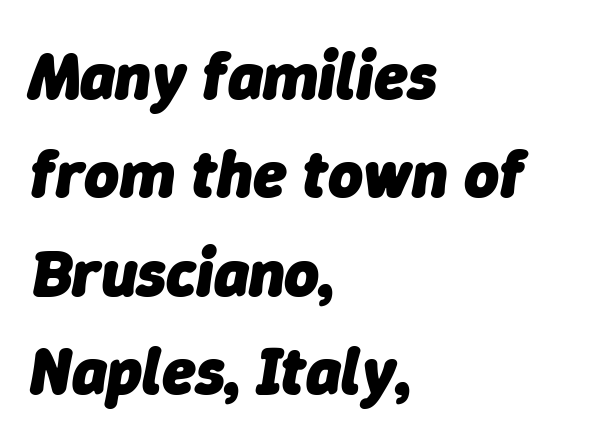
The image shows 67 px heavy type, italic (leaning right); set left-aligned, normal line spacing (1.47x), normal letter spacing, not underlined; low stroke contrast and a medium x-height.
